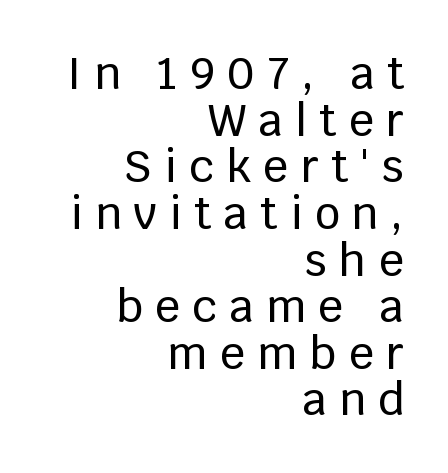
The image shows 44 px sans-serif type, upright; set right-aligned, tight line spacing (1.06x), unusually wide letter spacing (+0.28 em), not underlined; low stroke contrast and a large x-height.
